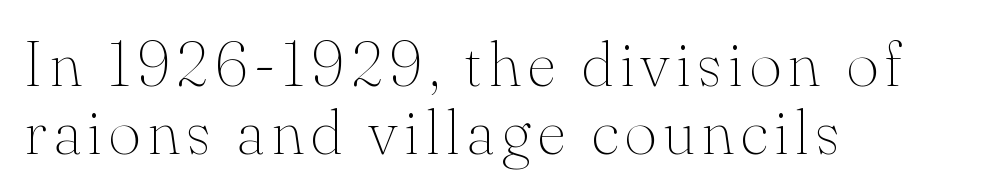
Is this a sans? No — the strokes have serifs. Descenders hang freely into open space. Compared with typical paragraphs, the rows here are closer together. Weight: not bold — regular or lighter.
